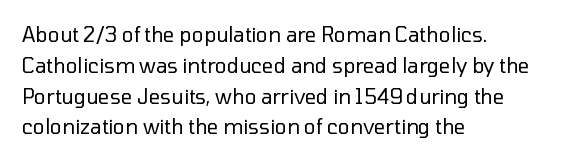
{"italic": "no", "bold": "no", "underline": "no", "align": "left", "line_spacing": "normal", "line_spacing_ratio": 1.54, "letter_spacing": "normal", "letter_spacing_em": 0.0, "glyph_px": 20}
